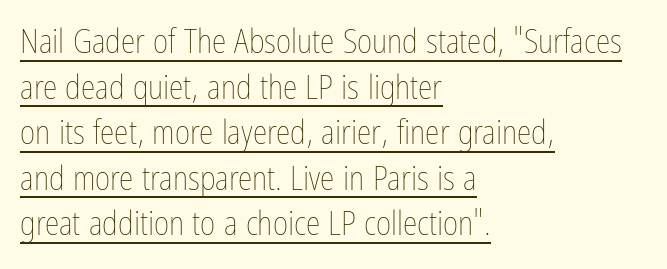
The image shows 33 px thin, condensed type, upright; set left-aligned, normal line spacing (1.38x), normal letter spacing, underlined; low stroke contrast and a medium x-height.
